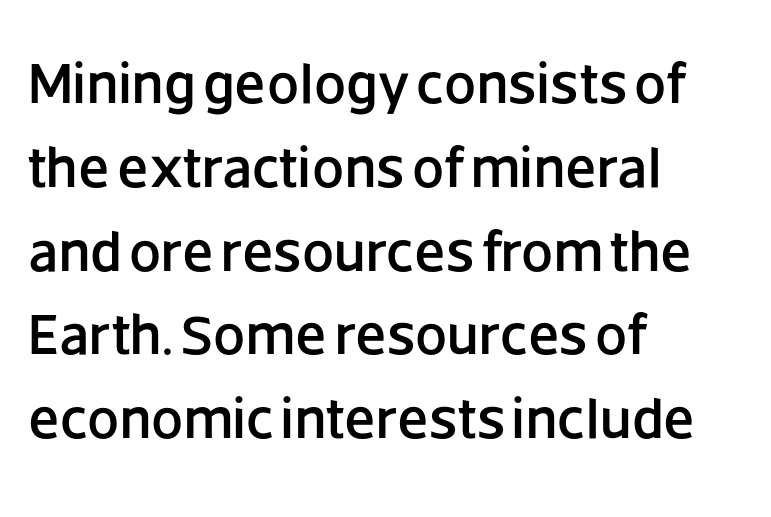
{"serif": "no", "italic": "no", "width": "normal", "stroke_contrast": "low", "x_height": "large", "monospaced": "no", "underline": "no", "align": "left", "line_spacing": "normal", "line_spacing_ratio": 1.47, "letter_spacing": "normal", "letter_spacing_em": 0.0, "glyph_px": 57}
